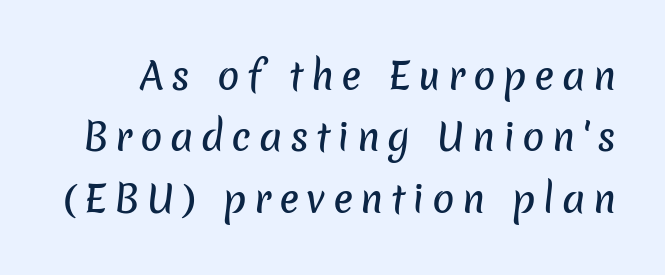
Q: Is the typeface a serif or a sans-serif typeface? A: Sans-serif.
Q: Is the text underlined? A: No.
Q: Is the spacing between letters normal or unusually wide? A: Unusually wide.
Q: Is the spacing between lines tight, normal or loose? A: Normal.
Q: Width (condensed, normal, or wide)? A: Normal.
Q: Stroke contrast? A: Low.
Q: x-height? A: Medium.
Q: Monospaced? A: No.
